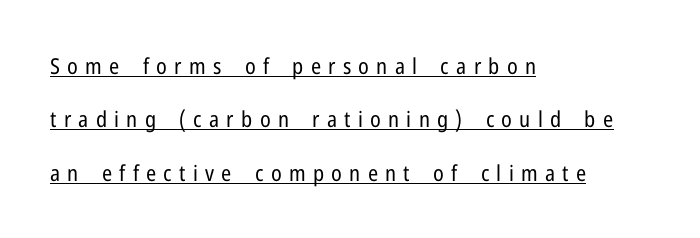
Q: Is the text bold? A: No.
Q: Is the text italic (slanted)? A: No, it is upright.
Q: Is the text underlined? A: Yes.
Q: How is the paragraph aligned? A: Left-aligned.
Q: Is the spacing between letters normal or unusually wide? A: Unusually wide.
Q: Is the spacing between lines tight, normal or loose? A: Loose.
